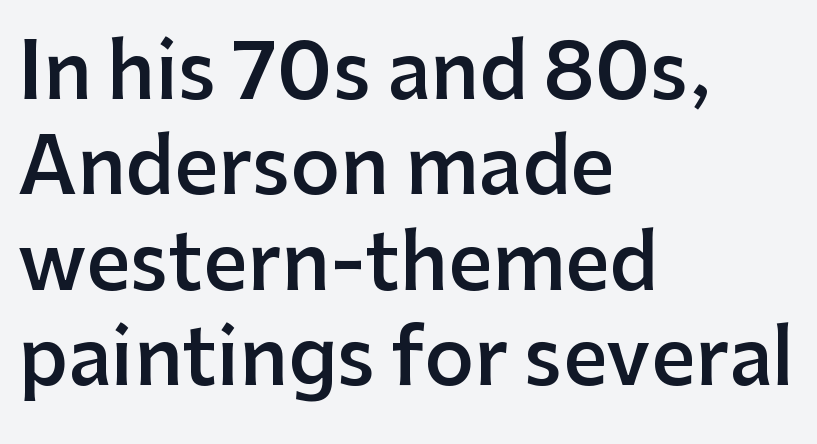
The image shows 77 px semibold sans-serif type, upright; set left-aligned, line spacing 1.24x, normal letter spacing, not underlined; low stroke contrast and a medium x-height.
